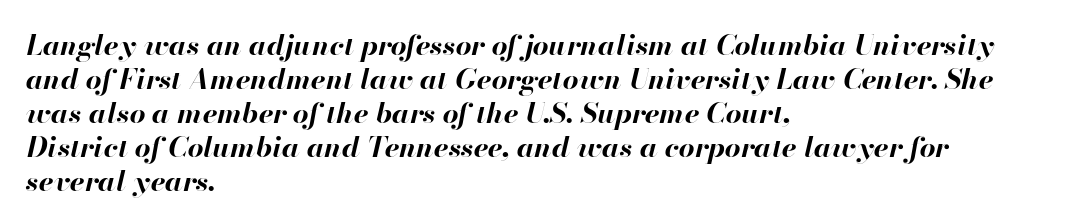
The image shows 28 px bold type, italic (leaning right); set left-aligned, line spacing 1.21x, normal letter spacing, not underlined; high stroke contrast and a small x-height.
